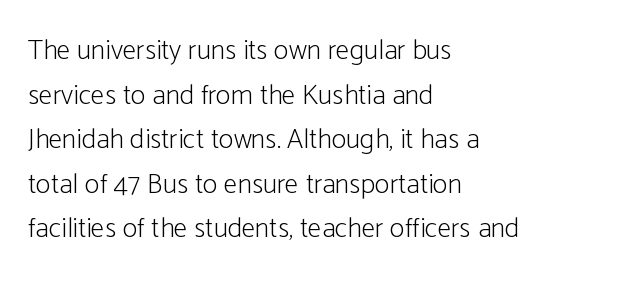
Q: Is the text bold? A: No.
Q: Is the text italic (slanted)? A: No, it is upright.
Q: Is the typeface a serif or a sans-serif typeface? A: Sans-serif.
Q: Is the text underlined? A: No.
Q: How is the paragraph aligned? A: Left-aligned.
Q: Is the spacing between letters normal or unusually wide? A: Normal.
Q: Is the spacing between lines tight, normal or loose? A: Normal.
Q: Width (condensed, normal, or wide)? A: Condensed.
Q: Stroke contrast? A: Low.
Q: x-height? A: Medium.
Q: Monospaced? A: No.
